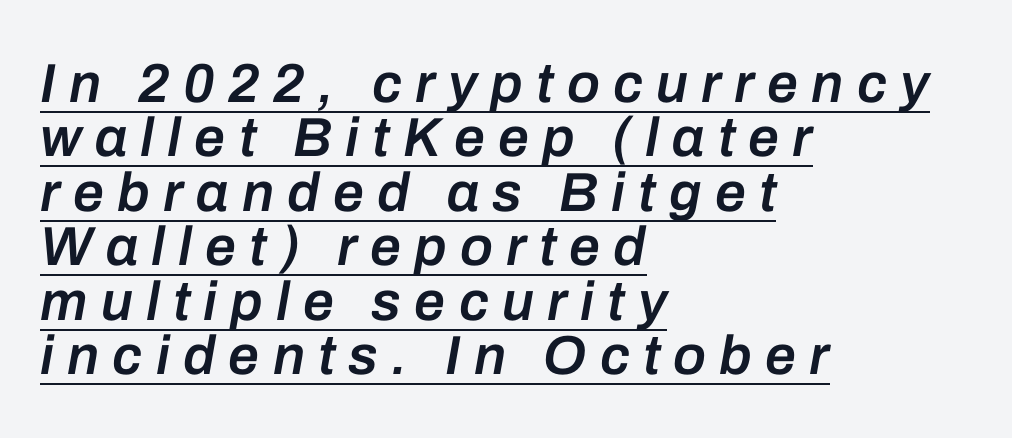
This rendering uses left alignment, leaving the right contour irregular. The characters look somewhat weighty, a semibold short of true bold. The face used here is proportionally spaced, like ordinary book or web type. The specimen reads as italic at a glance. Quick note: underline on. The tracking jumps out immediately: characters are airy and widely separated.
